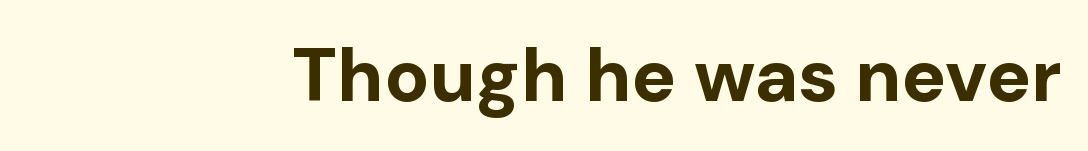
This rendering features lettering with no underline. The lettering stays uniformly vertical, giving the passage a roman look. The letters advance in unequal steps, a hallmark of proportional type. Look at the tracking — it's just the regular setting, nothing added. Short and long lines alike share a common ending point at right. Nope, no serifs anywhere on these letters.
